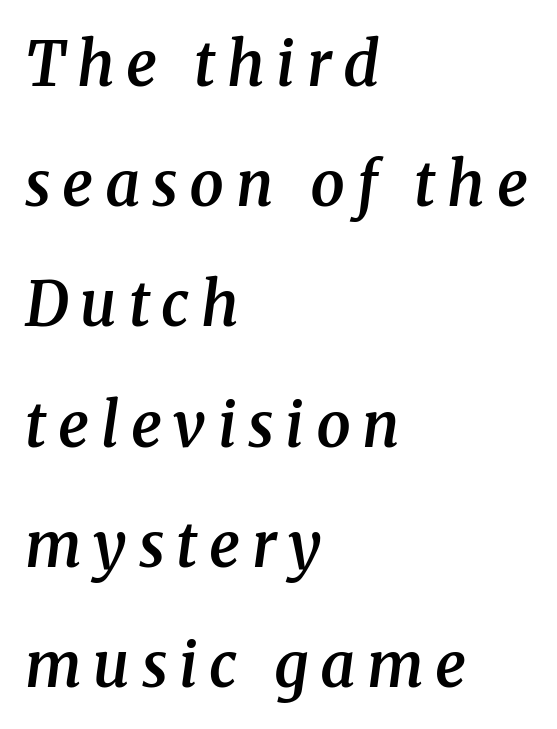
The image shows 61 px semibold serif type, italic (leaning right); set left-aligned, loose line spacing (1.97x), not underlined; medium stroke contrast and a medium x-height.
